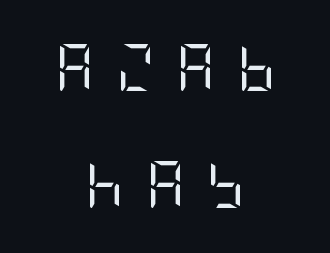
Q: Is the text bold? A: No.
Q: Is the text italic (slanted)? A: No, it is upright.
Q: Is the typeface a serif or a sans-serif typeface? A: Sans-serif.
Q: Is the text underlined? A: No.
Q: How is the paragraph aligned? A: Centered.
Q: Is the spacing between letters normal or unusually wide? A: Unusually wide.
Q: Is the spacing between lines tight, normal or loose? A: Loose.
Q: Width (condensed, normal, or wide)? A: Condensed.
Q: Stroke contrast? A: Low.
Q: x-height? A: Large.
